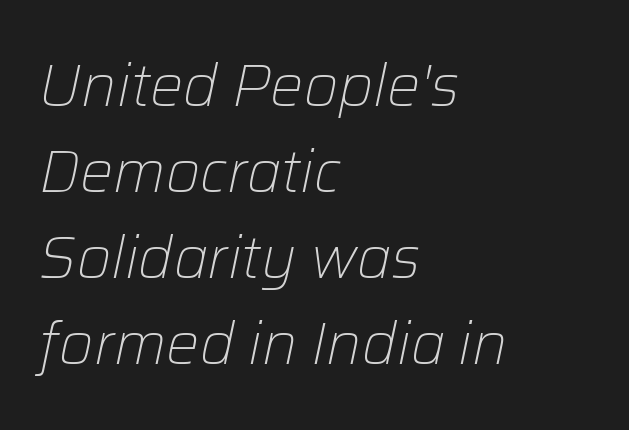
Looks like regular typesetting: each glyph gets only the width it needs. Is the block centered? No — it sits flush against the left margin. The characters are drawn with everyday or finer stroke widths. These lines sit exactly where default settings would place them. The foot of each line stays bare and open.
